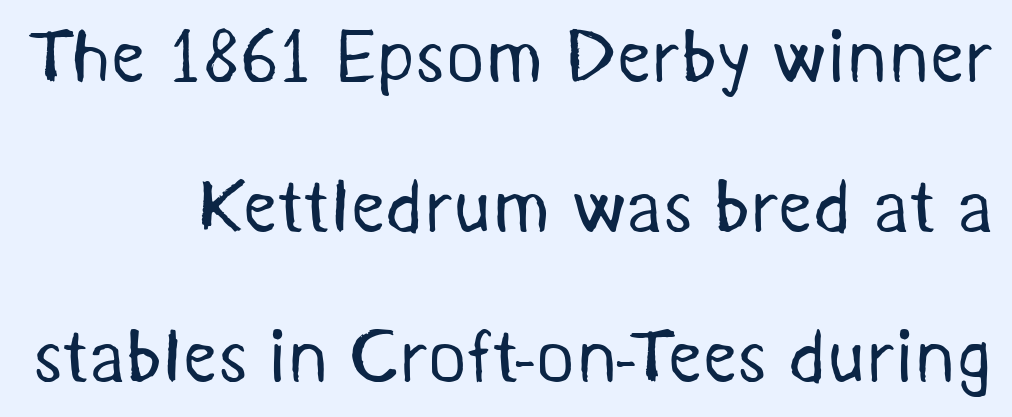
The image shows 75 px regular-weight sans-serif type; set right-aligned, loose line spacing (2.0x), normal letter spacing, not underlined; medium stroke contrast and a medium x-height.
